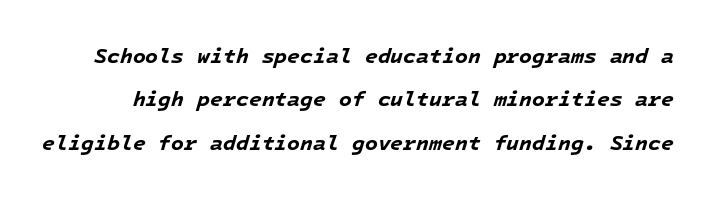
Q: Is the text bold? A: Yes.
Q: Is the text italic (slanted)? A: Yes, it leans right by about 16 degrees.
Q: Is the text underlined? A: No.
Q: Is the spacing between letters normal or unusually wide? A: Normal.
Q: Is the spacing between lines tight, normal or loose? A: Loose.
